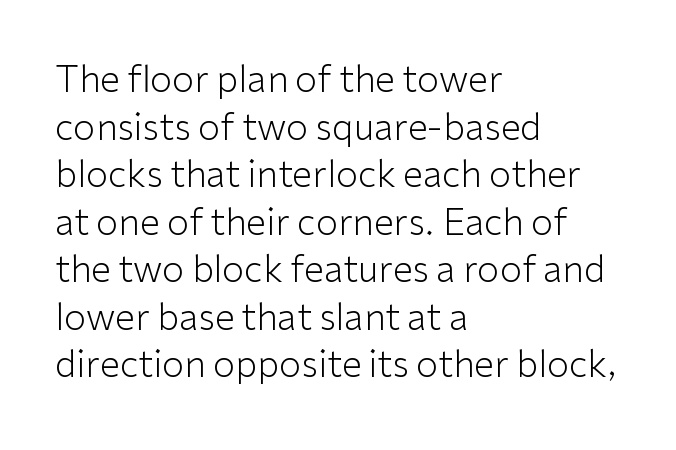
Stroke terminals: plain, sans-serif. A typesetter would call this proportional, since set widths differ per character. Nothing unusual about the tracking: characters are spaced as the font intends. The passage shown is not underscored anywhere. Each stroke keeps to a modest, everyday thickness or less.
